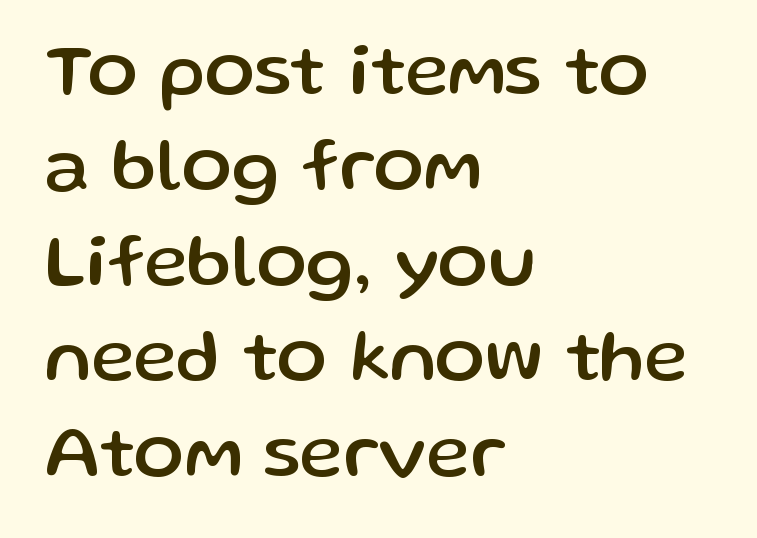
Nothing unusual about the tracking: characters are spaced as the font intends. These lines are rendered in a variable-pitch font. Unlike italic type, these characters show no tilt at all. These lines sit exactly where default settings would place them. A sans-serif font was chosen for this passage.
